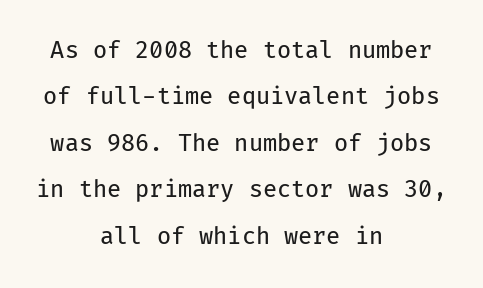
Here the glyphs are tracked normally, forming tight word shapes. Notice how the passage keeps no hard edge, just a central spine. No extra ink here — the face is not bold. The line-height multiplier appears high, well above default. Only glyphs here, with clear space below each row. Every stem runs plumb, perpendicular to the baseline.
